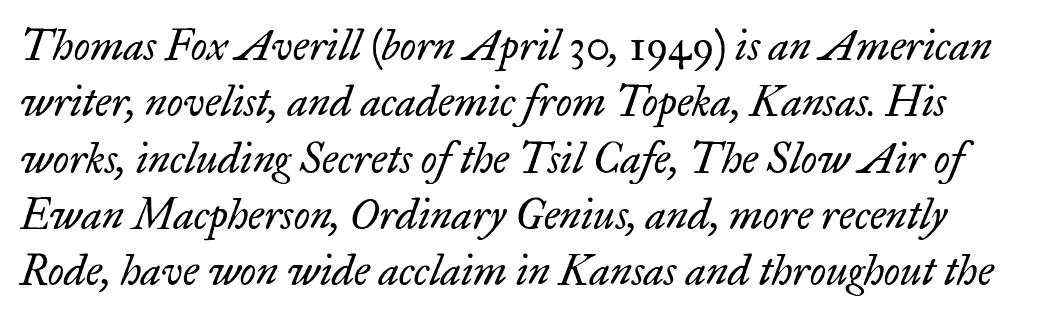
{"serif": "yes", "italic": "yes", "lean": "right", "slant_degrees": 17, "bold": "no", "weight": "regular", "width": "normal", "stroke_contrast": "low", "x_height": "small", "monospaced": "no", "underline": "no", "line_spacing": "normal", "line_spacing_ratio": 1.34, "letter_spacing": "normal", "letter_spacing_em": 0.0, "glyph_px": 42}
